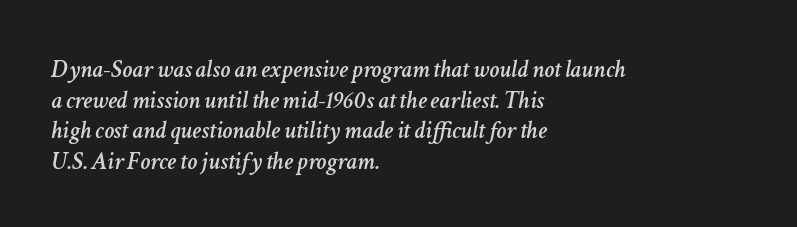
The image shows 25 px text type, italic (leaning right); set left-aligned, line spacing 1.23x, normal letter spacing, not underlined.
